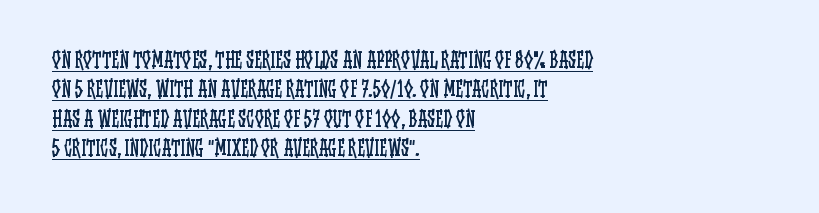
The font sits on the lighter half of the weight spectrum, regular included. Standard letterfit; no display-style spreading of the glyphs. A baseline rule has been typeset under these characters. Tall strokes in this sample are plumb rather than angled.
